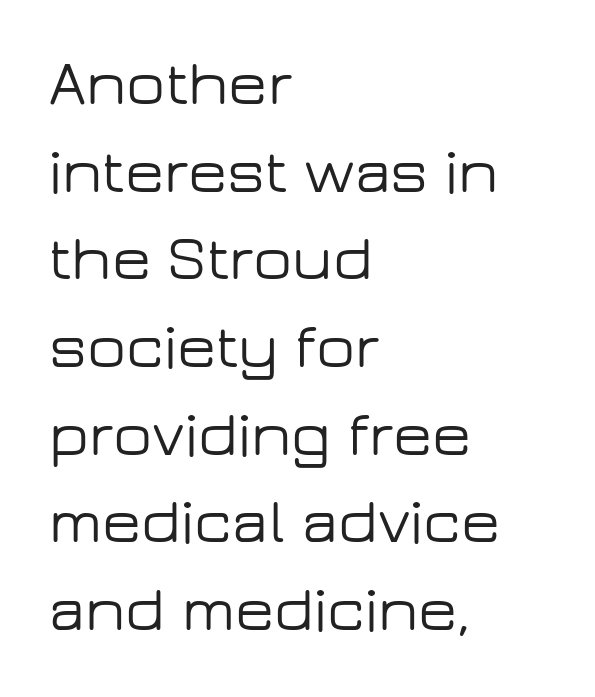
Q: Is the text italic (slanted)? A: No, it is upright.
Q: Is the typeface a serif or a sans-serif typeface? A: Sans-serif.
Q: Is the text underlined? A: No.
Q: How is the paragraph aligned? A: Left-aligned.
Q: Is the spacing between letters normal or unusually wide? A: Normal.
Q: Is the spacing between lines tight, normal or loose? A: Normal.
Q: Width (condensed, normal, or wide)? A: Wide.
Q: Stroke contrast? A: Low.
Q: x-height? A: Medium.
Q: Monospaced? A: No.
